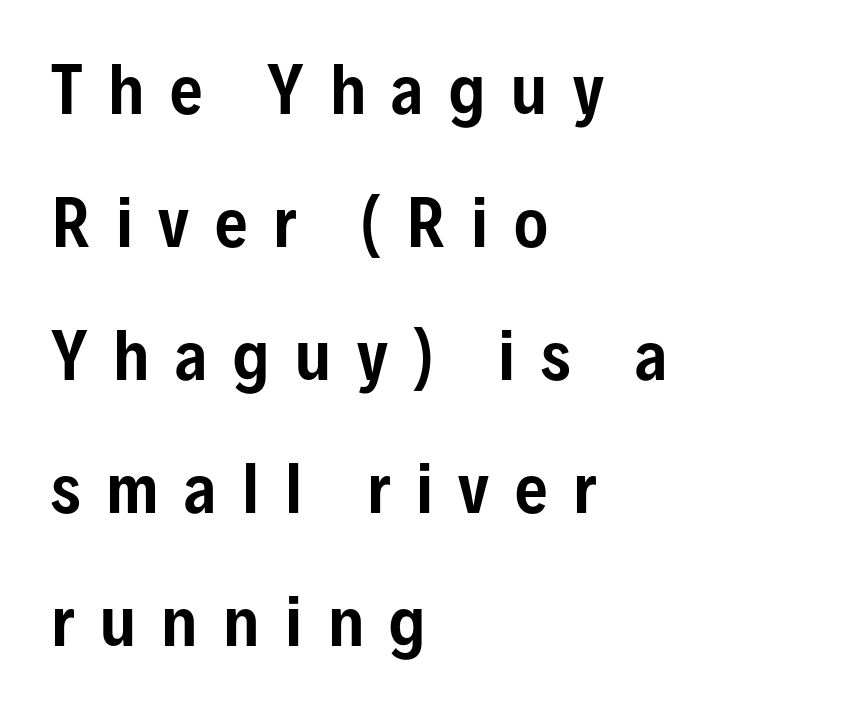
Q: Is the text italic (slanted)? A: No, it is upright.
Q: Is the typeface a serif or a sans-serif typeface? A: Sans-serif.
Q: Is the text underlined? A: No.
Q: How is the paragraph aligned? A: Left-aligned.
Q: Is the spacing between letters normal or unusually wide? A: Unusually wide.
Q: Is the spacing between lines tight, normal or loose? A: Loose.
Q: Width (condensed, normal, or wide)? A: Condensed.
Q: Stroke contrast? A: Low.
Q: x-height? A: Medium.
Q: Monospaced? A: No.
